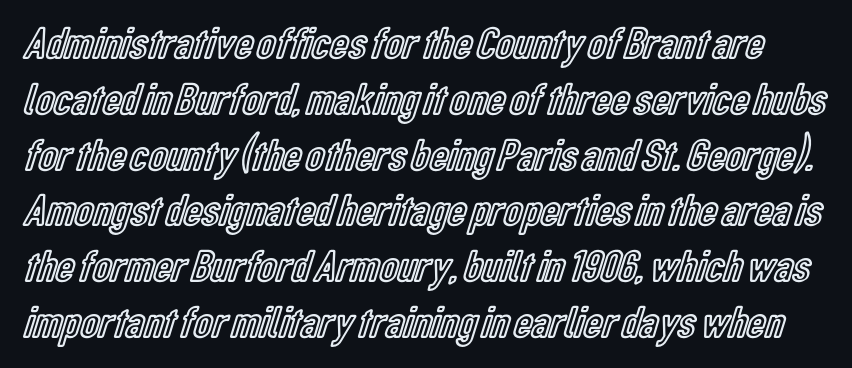
The letterforms sit shoulder to shoulder at normal distance. The gap between lines stays unmarked. Think of a printed novel: that variable character pitch is what you see here.
